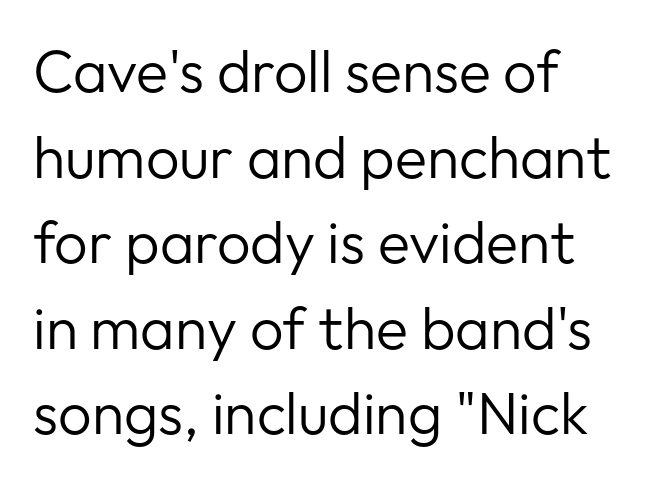
The image shows 59 px regular-weight sans-serif type, upright; set normal line spacing (1.45x), normal letter spacing, not underlined; low stroke contrast and a medium x-height.
